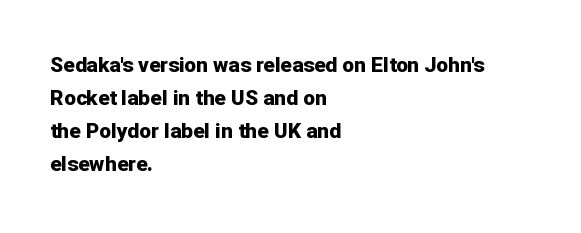
The image shows 21 px bold type, upright; set left-aligned, normal line spacing (1.57x), normal letter spacing, not underlined.
